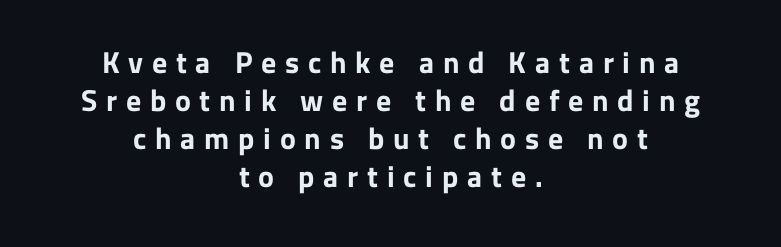
Both edges are ragged and mirror each other, which tells us the setting is centered. The space between consecutive lines is moderate. Varying glyph widths throughout — classic text-font behaviour. No word sits above an underline. Font category for this specimen: sans-serif. Summary of weight: heavy, a full bold.
